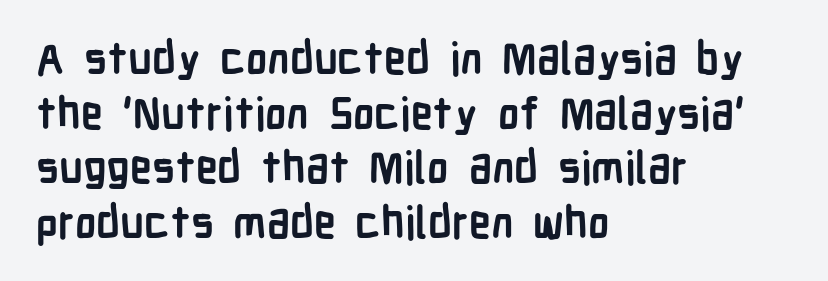
{"serif": "no", "italic": "no", "bold": "yes", "weight": "semibold", "width": "condensed", "stroke_contrast": "low", "x_height": "medium", "monospaced": "no", "underline": "no", "align": "left", "line_spacing_ratio": 1.24, "letter_spacing": "normal", "letter_spacing_em": 0.0, "glyph_px": 44}
